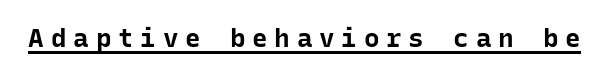
Q: Is the text bold? A: Yes.
Q: Is the text italic (slanted)? A: No, it is upright.
Q: Is the text underlined? A: Yes.
Q: Is the spacing between letters normal or unusually wide? A: Unusually wide.
